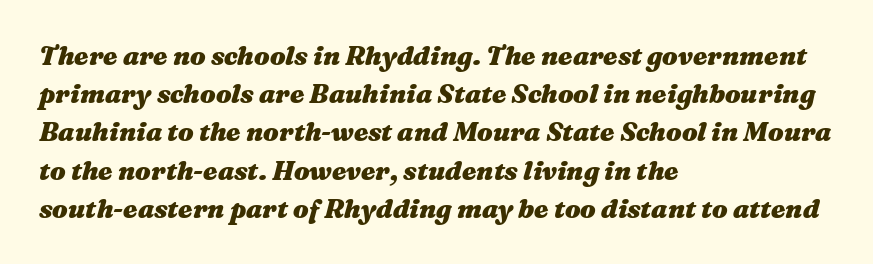
The image shows 26 px bold type, italic (leaning right); set left-aligned, normal line spacing (1.47x), normal letter spacing, not underlined.
